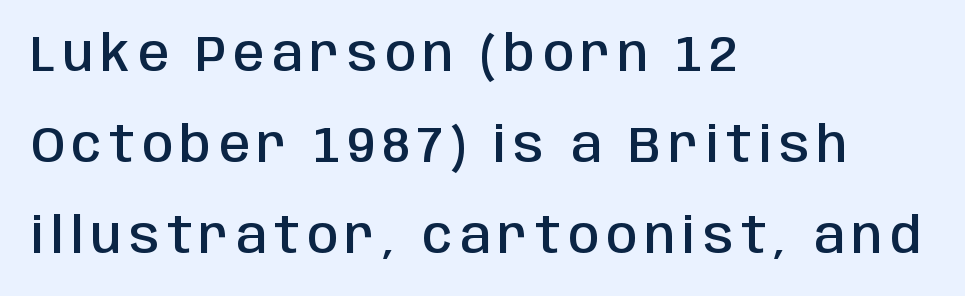
The characters look somewhat weighty, a semibold short of true bold. Check where the strokes stop: nothing finishes them off — pure sans. Note the varied advance widths — an 'i' is clearly narrower than an 'm'. Notice how the passage keeps a crisp vertical edge on the left only. The letters stand upright; this is a roman face. Quick note: underline off.
